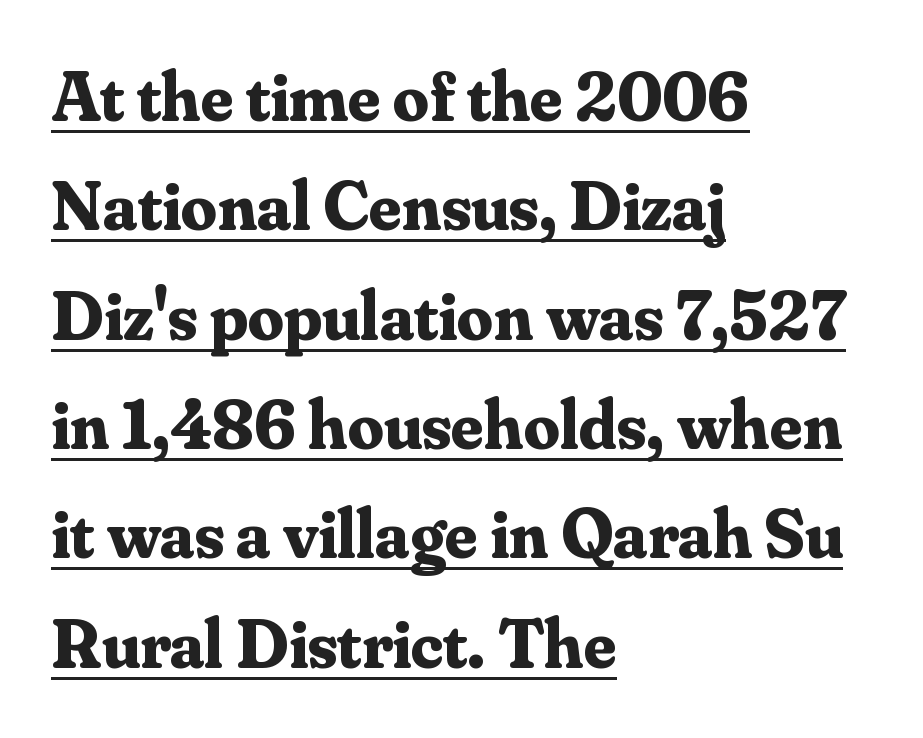
{"serif": "yes", "italic": "no", "bold": "yes", "weight": "bold", "width": "normal", "stroke_contrast": "medium", "x_height": "small", "monospaced": "no", "underline": "yes", "align": "left", "line_spacing": "normal", "line_spacing_ratio": 1.54, "letter_spacing": "normal", "letter_spacing_em": 0.0, "glyph_px": 71}
